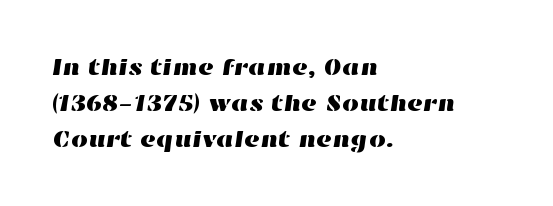
Q: Is the text underlined? A: No.
Q: How is the paragraph aligned? A: Left-aligned.
Q: Is the spacing between letters normal or unusually wide? A: Normal.
Q: Is the spacing between lines tight, normal or loose? A: Normal.
